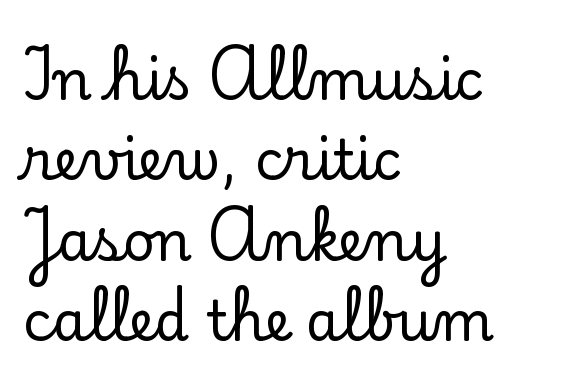
{"serif": "yes", "italic": "no", "width": "normal", "stroke_contrast": "low", "x_height": "small", "monospaced": "no", "underline": "no", "align": "left", "line_spacing": "normal", "line_spacing_ratio": 1.46, "letter_spacing": "normal", "letter_spacing_em": 0.0, "glyph_px": 55}
